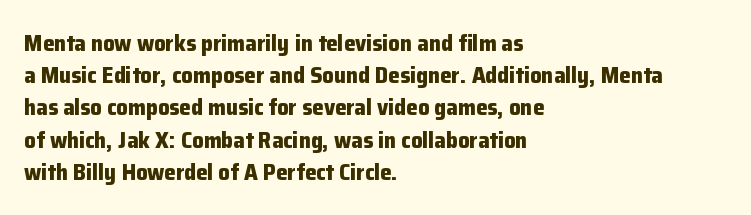
{"italic": "no", "bold": "yes", "underline": "no", "align": "left", "line_spacing": "normal", "line_spacing_ratio": 1.4, "letter_spacing": "normal", "letter_spacing_em": 0.0, "glyph_px": 23}
